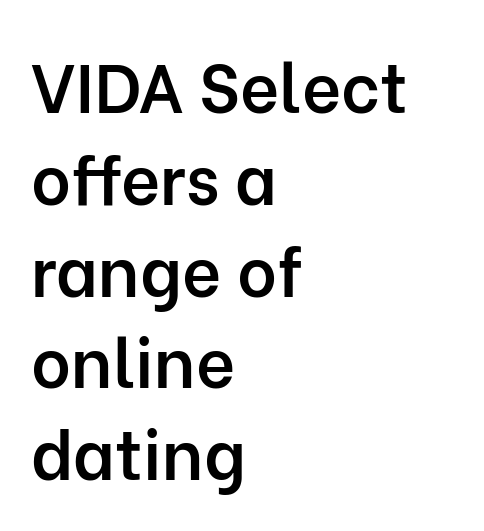
All the whitespace from short lines collects on the right. Spacing verdict: proportional, widths tailored to each character. These lines carry some extra weight — a demibold, not a full bold. The rendering uses a moderate line-height, typical for paragraphs. Only glyphs here, with clear space below each row. The type sits square on the baseline with zero lean.
